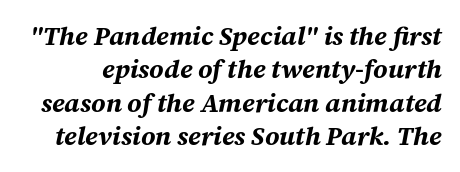
The sample has been set heavy, in full bold. Descenders hang freely into open space. Interline gaps are of average width in this sample. This is oblique type, the kind used for emphasis or titles.
